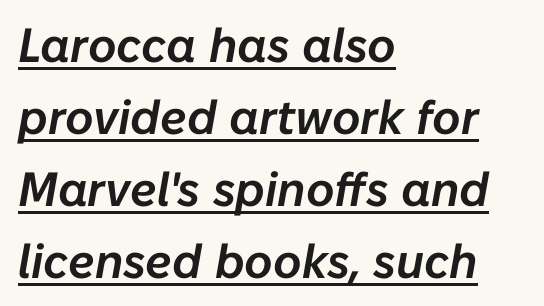
Horizontal alignment here is leftward, the default for most running prose. It's the slanting kind of type. These lines sit exactly where default settings would place them. Do the characters align in a grid? No, the font is proportional. You could call the tracking neutral — neither tight nor loose. The face used here appears with an underline applied.
